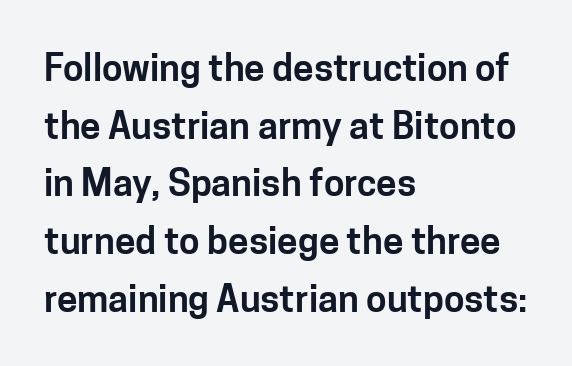
Posture: upright roman. The typesetter chose a ragged-right arrangement here. Letter spacing: default. The characters display no serif detailing; their extremities are plain.
